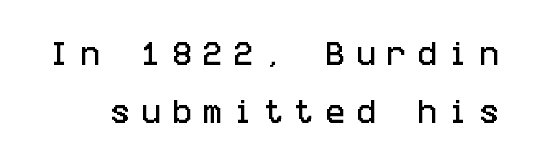
The image shows 26 px text type, upright; set loose line spacing (2.22x), unusually wide letter spacing (+0.43 em), not underlined.
